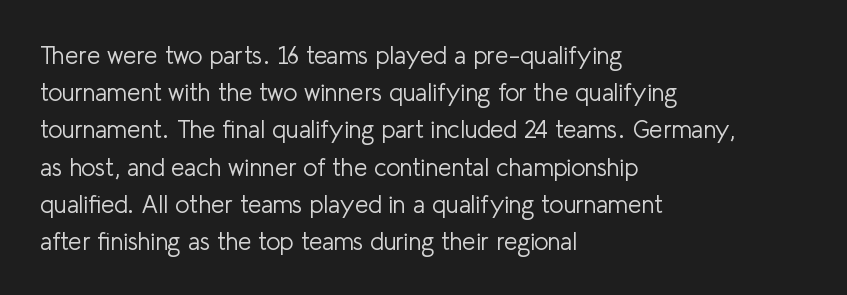
{"italic": "no", "bold": "no", "underline": "no", "align": "left", "line_spacing": "normal", "line_spacing_ratio": 1.55, "letter_spacing": "normal", "letter_spacing_em": 0.0, "glyph_px": 24}
